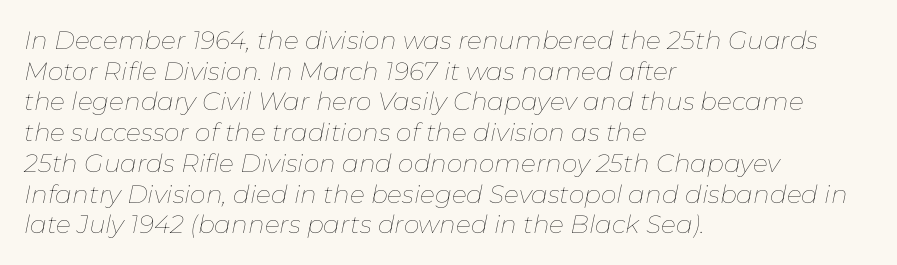
The image shows 25 px text type, italic (leaning right); set left-aligned, line spacing 1.23x, normal letter spacing, not underlined.
